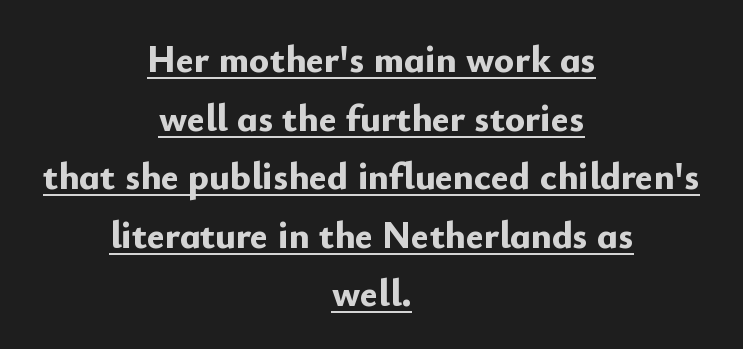
The image shows 38 px bold sans-serif type, upright; set centered, normal line spacing (1.54x), normal letter spacing, underlined; low stroke contrast and a small x-height.
